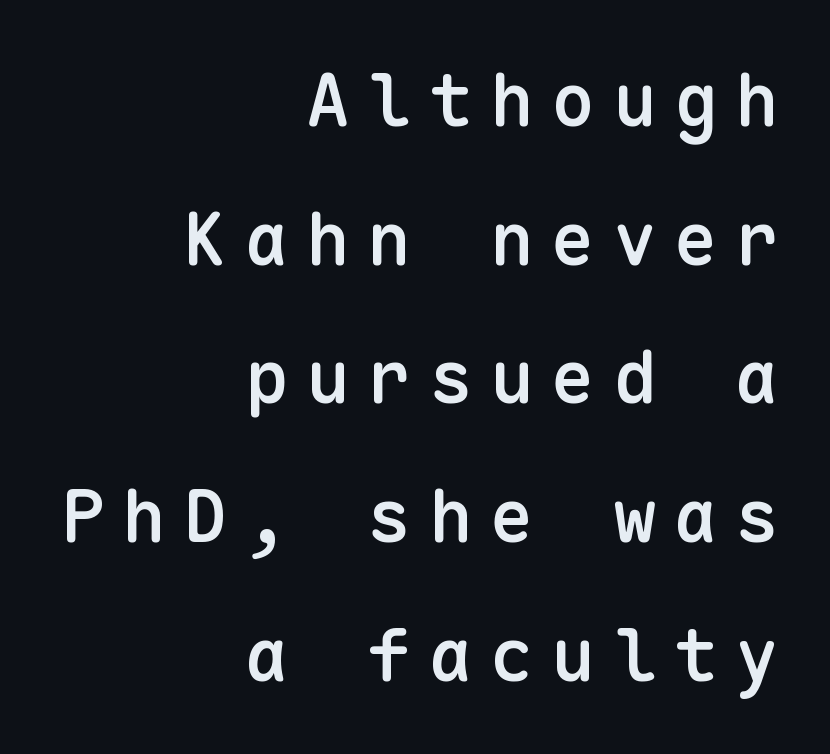
{"serif": "no", "italic": "no", "bold": "semi", "weight": "semibold", "width": "normal", "stroke_contrast": "low", "x_height": "medium", "monospaced": "yes", "underline": "no", "align": "right", "line_spacing": "loose", "line_spacing_ratio": 1.9, "letter_spacing": "wide", "letter_spacing_em": 0.24, "glyph_px": 73}
